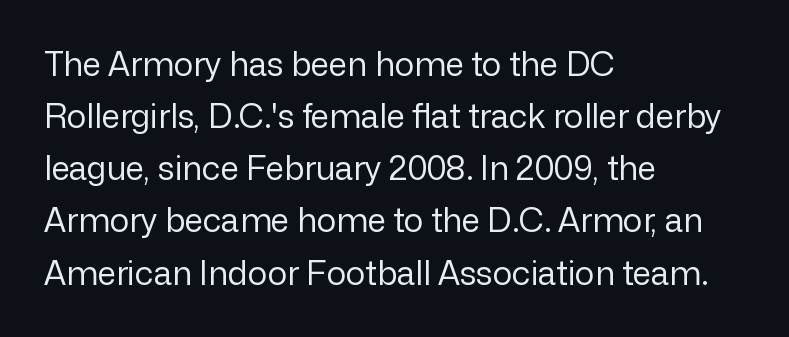
Q: Is the text bold? A: No.
Q: Is the text italic (slanted)? A: No, it is upright.
Q: Is the typeface a serif or a sans-serif typeface? A: Sans-serif.
Q: Is the text underlined? A: No.
Q: How is the paragraph aligned? A: Left-aligned.
Q: Is the spacing between letters normal or unusually wide? A: Normal.
Q: Is the spacing between lines tight, normal or loose? A: Normal.
Q: Width (condensed, normal, or wide)? A: Normal.
Q: Stroke contrast? A: Low.
Q: x-height? A: Medium.
Q: Monospaced? A: No.
